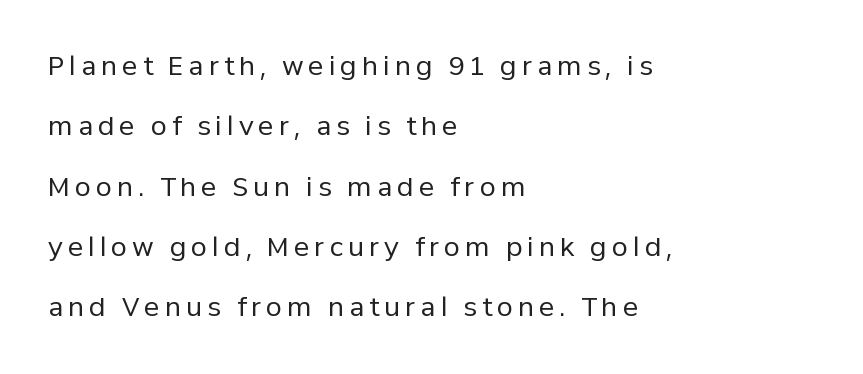
Leading is clearly above the norm, producing a sparse column. Do the letters lean? They stand straight. Underlining? Definitely not there. This sample is left-justified, so line endings fall wherever the words run out.
